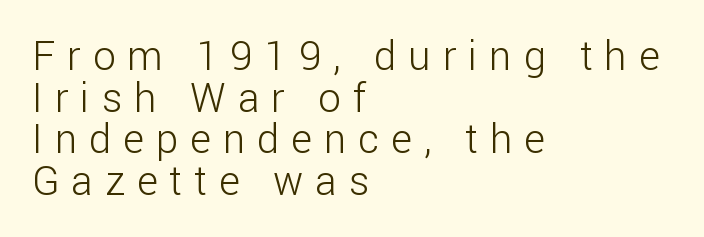
{"serif": "no", "italic": "no", "bold": "no", "weight": "light", "width": "normal", "stroke_contrast": "low", "x_height": "medium", "monospaced": "no", "underline": "no", "align": "left", "line_spacing": "tight", "line_spacing_ratio": 1.04, "letter_spacing": "wide", "letter_spacing_em": 0.3, "glyph_px": 40}
